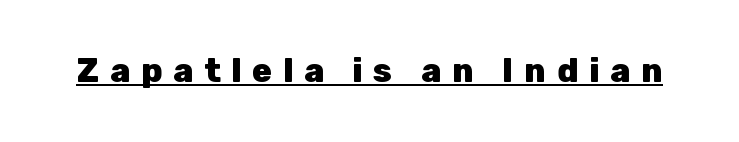
No italicization has been applied; the sample stays upright. In terms of letterform style, serifs are entirely absent. Caption: lettering with a line underneath. Look at the tracking — it's clearly loosened, letters drifting apart. Do the characters align in a grid? No, the font is proportional.
